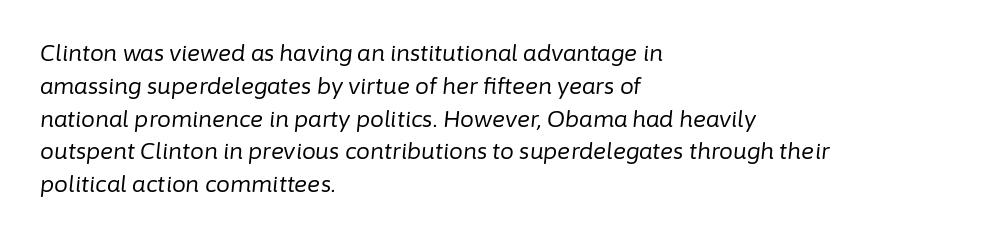
{"italic": "yes", "lean": "right", "slant_degrees": 6, "bold": "no", "underline": "no", "align": "left", "line_spacing": "normal", "line_spacing_ratio": 1.49, "letter_spacing": "normal", "letter_spacing_em": 0.0, "glyph_px": 22}
